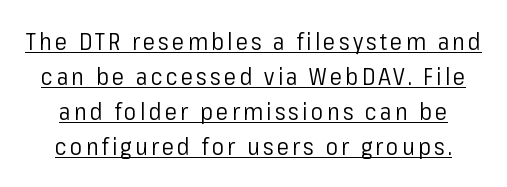
Q: Is the text bold? A: No.
Q: Is the text italic (slanted)? A: No, it is upright.
Q: Is the text underlined? A: Yes.
Q: Is the spacing between lines tight, normal or loose? A: Normal.
